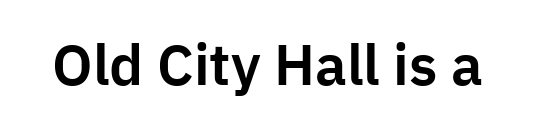
{"serif": "no", "italic": "no", "width": "normal", "stroke_contrast": "low", "x_height": "medium", "monospaced": "no", "underline": "no", "letter_spacing": "normal", "letter_spacing_em": 0.0, "glyph_px": 57}
